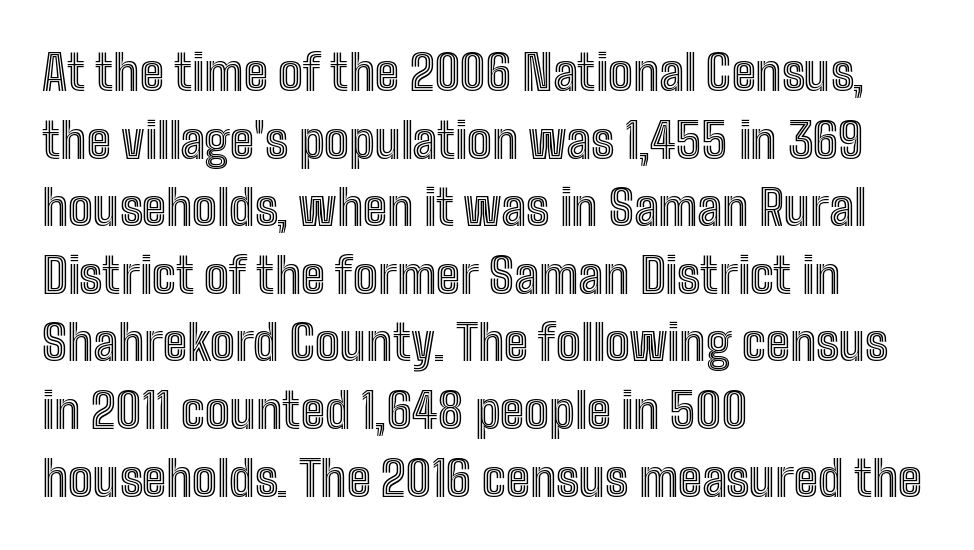
The designer left line spacing at the default. Letters rest on an invisible, unmarked baseline. Each word holds together tightly as a unit, with standard inter-letter gaps. Tall strokes in this sample are plumb rather than angled. Varying glyph widths throughout — classic text-font behaviour. All the whitespace from short lines collects on the right.
